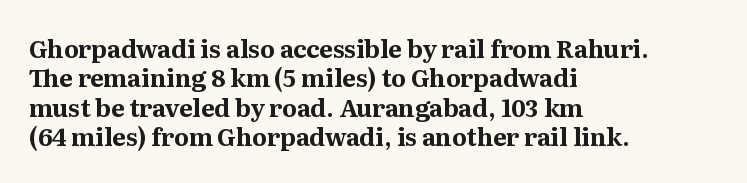
{"italic": "no", "bold": "yes", "underline": "no", "align": "left", "line_spacing_ratio": 1.22, "letter_spacing": "normal", "letter_spacing_em": 0.0, "glyph_px": 24}
